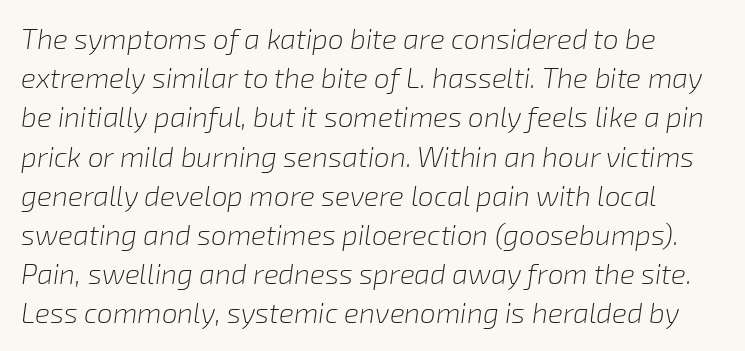
Q: Is the text bold? A: No.
Q: Is the text italic (slanted)? A: Yes, it leans right by about 8 degrees.
Q: Is the text underlined? A: No.
Q: Is the spacing between letters normal or unusually wide? A: Normal.
Q: Is the spacing between lines tight, normal or loose? A: Normal.
Q: Width (condensed, normal, or wide)? A: Normal.
Q: Stroke contrast? A: Low.
Q: x-height? A: Medium.
Q: Monospaced? A: No.
